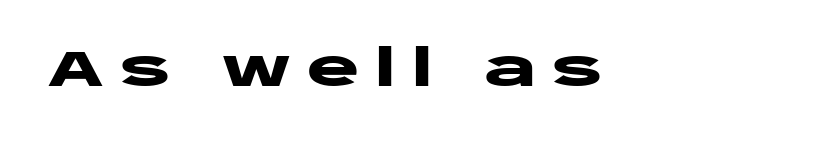
{"serif": "no", "italic": "no", "bold": "yes", "weight": "heavy", "width": "wide", "stroke_contrast": "low", "x_height": "large", "monospaced": "no", "underline": "no", "align": "left", "letter_spacing": "wide", "letter_spacing_em": 0.29, "glyph_px": 50}
